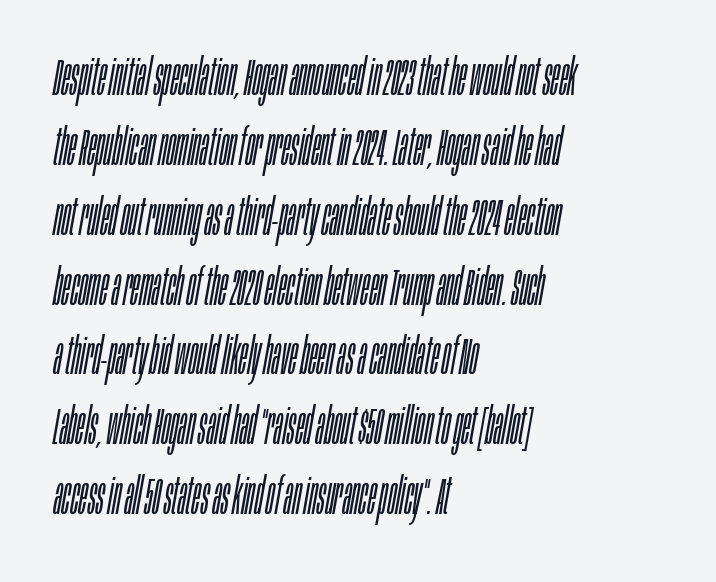
{"italic": "yes", "lean": "right", "slant_degrees": 10, "bold": "no", "weight": "light", "width": "condensed", "stroke_contrast": "low", "x_height": "large", "monospaced": "no", "underline": "no", "align": "left", "line_spacing": "normal", "line_spacing_ratio": 1.37, "letter_spacing": "normal", "letter_spacing_em": 0.0, "glyph_px": 51}
